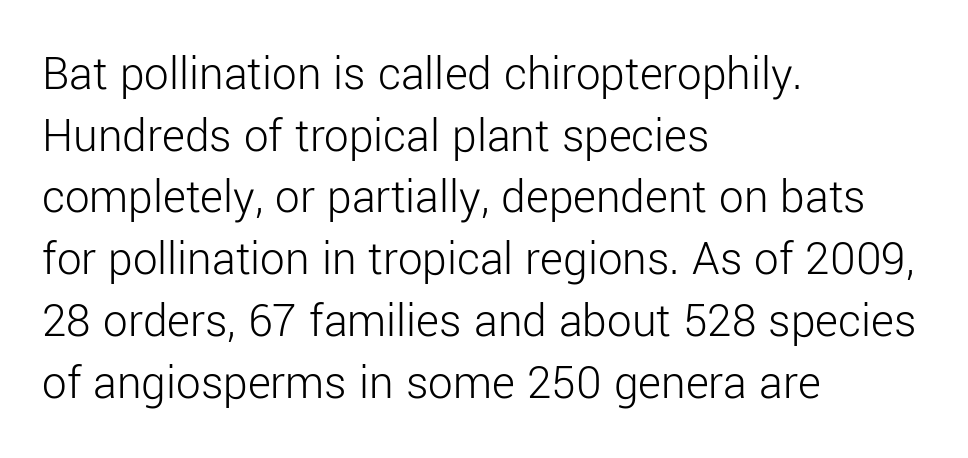
Vertical stems look standard width or narrower in stroke. Quick note: underline off. Leading matches the norm, producing a regular column. A classic flush-left, rag-right setting is used for this passage.
